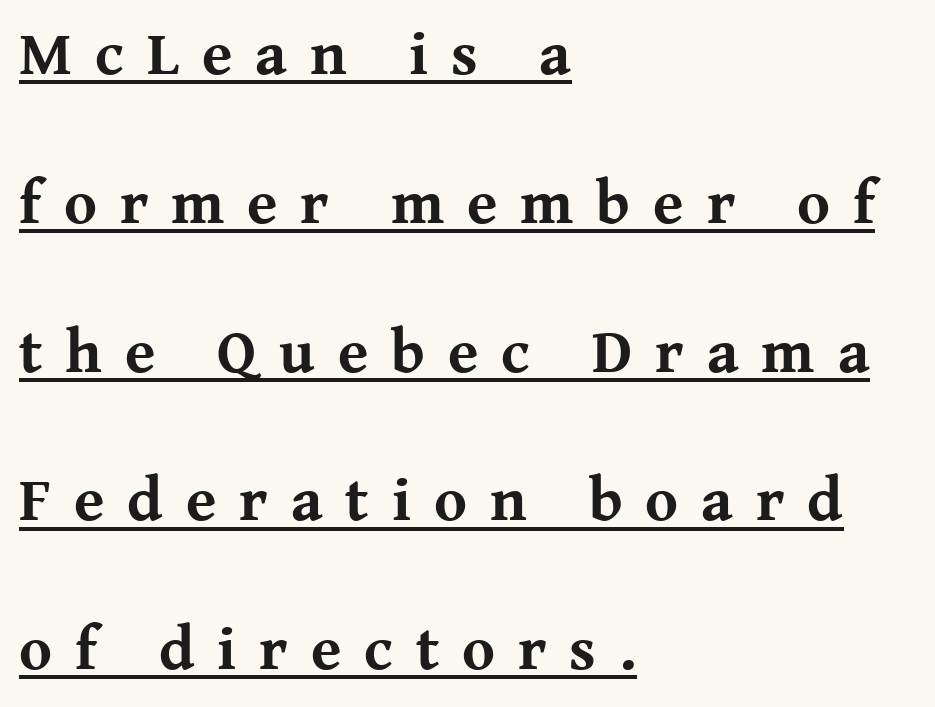
Q: Is the text bold? A: Yes.
Q: Is the text italic (slanted)? A: No, it is upright.
Q: Is the typeface a serif or a sans-serif typeface? A: Serif.
Q: Is the text underlined? A: Yes.
Q: How is the paragraph aligned? A: Left-aligned.
Q: Is the spacing between letters normal or unusually wide? A: Unusually wide.
Q: Is the spacing between lines tight, normal or loose? A: Loose.
Q: Width (condensed, normal, or wide)? A: Normal.
Q: Stroke contrast? A: Medium.
Q: x-height? A: Medium.
Q: Monospaced? A: No.
